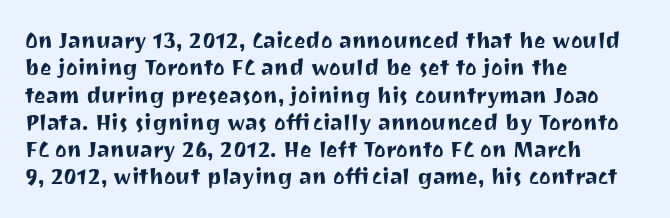
Q: Is the text italic (slanted)? A: No, it is upright.
Q: Is the text underlined? A: No.
Q: How is the paragraph aligned? A: Left-aligned.
Q: Is the spacing between letters normal or unusually wide? A: Normal.
